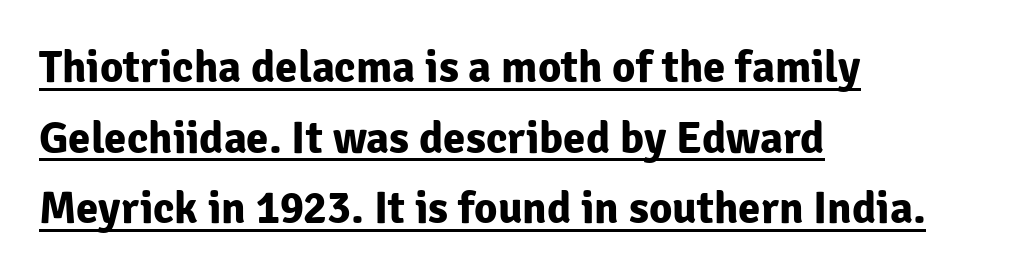
{"serif": "no", "italic": "no", "bold": "yes", "weight": "bold", "width": "normal", "stroke_contrast": "low", "x_height": "medium", "monospaced": "no", "underline": "yes", "align": "left", "line_spacing": "normal", "line_spacing_ratio": 1.57, "letter_spacing": "normal", "letter_spacing_em": 0.0, "glyph_px": 45}
